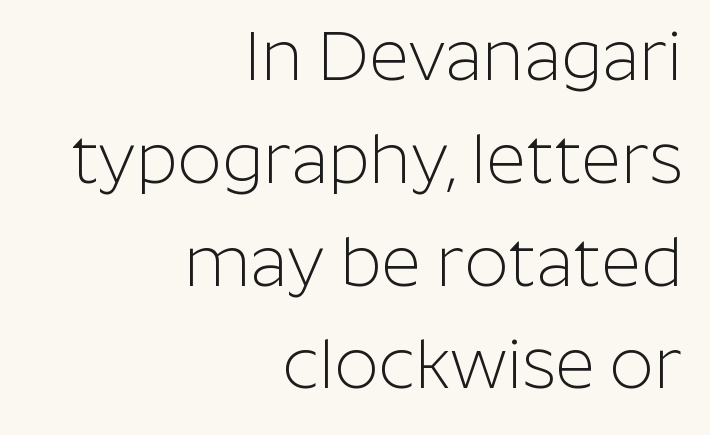
Q: Is the text bold? A: No.
Q: Is the text italic (slanted)? A: No, it is upright.
Q: Is the typeface a serif or a sans-serif typeface? A: Sans-serif.
Q: Is the text underlined? A: No.
Q: How is the paragraph aligned? A: Right-aligned.
Q: Is the spacing between letters normal or unusually wide? A: Normal.
Q: Is the spacing between lines tight, normal or loose? A: Normal.
Q: Width (condensed, normal, or wide)? A: Normal.
Q: Stroke contrast? A: Low.
Q: x-height? A: Medium.
Q: Monospaced? A: No.
